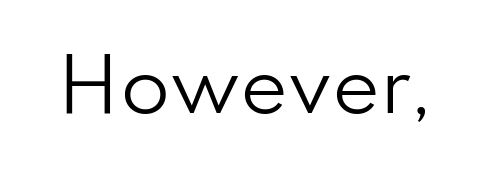
Q: Is the text bold? A: No.
Q: Is the text italic (slanted)? A: No, it is upright.
Q: Is the typeface a serif or a sans-serif typeface? A: Sans-serif.
Q: Is the text underlined? A: No.
Q: Is the spacing between letters normal or unusually wide? A: Normal.
Q: Width (condensed, normal, or wide)? A: Normal.
Q: Stroke contrast? A: Low.
Q: x-height? A: Small.
Q: Monospaced? A: No.
